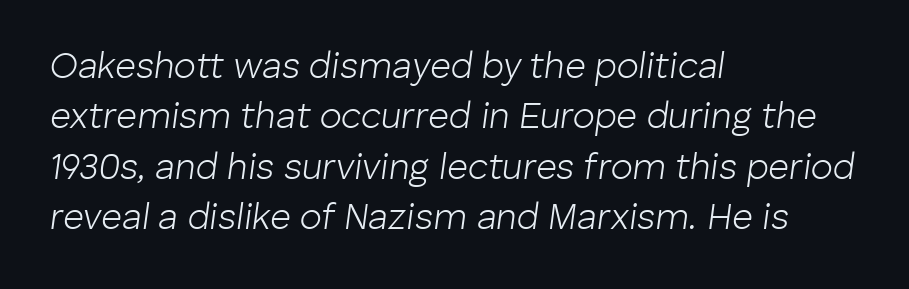
{"italic": "yes", "lean": "right", "slant_degrees": 8, "bold": "no", "weight": "light", "width": "normal", "stroke_contrast": "low", "x_height": "medium", "monospaced": "no", "underline": "no", "align": "left", "line_spacing": "normal", "line_spacing_ratio": 1.4, "letter_spacing": "normal", "letter_spacing_em": 0.0, "glyph_px": 36}
